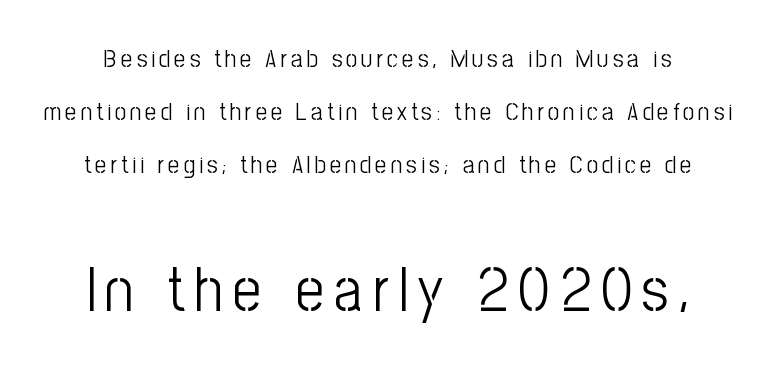
The image shows 62 px light, condensed sans-serif type, upright; set loose line spacing (2.12x), not underlined; the second (bottom) block is 2.48x larger; low stroke contrast and a medium x-height.
